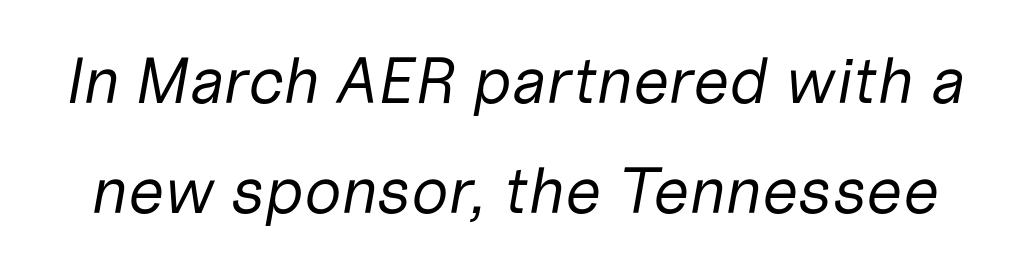
Q: Is the text bold? A: No.
Q: Is the text italic (slanted)? A: Yes, it leans right by about 10 degrees.
Q: Is the text underlined? A: No.
Q: Is the spacing between letters normal or unusually wide? A: Normal.
Q: Is the spacing between lines tight, normal or loose? A: Normal.
Q: Width (condensed, normal, or wide)? A: Normal.
Q: Stroke contrast? A: Low.
Q: x-height? A: Medium.
Q: Monospaced? A: No.
